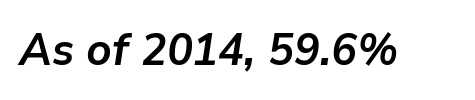
The image shows 45 px semibold type, italic (leaning right); set normal letter spacing, not underlined; low stroke contrast and a medium x-height.
